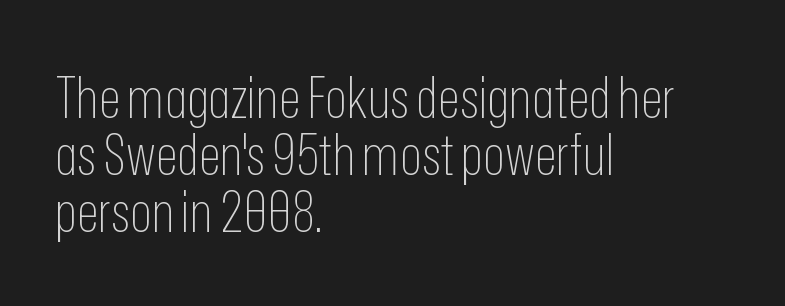
{"serif": "no", "italic": "no", "bold": "no", "weight": "thin", "width": "condensed", "stroke_contrast": "low", "x_height": "medium", "monospaced": "no", "underline": "no", "align": "left", "line_spacing": "tight", "line_spacing_ratio": 1.0, "letter_spacing": "normal", "letter_spacing_em": 0.0, "glyph_px": 57}
